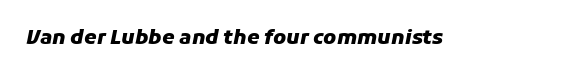
The specimen omits any rule beneath the text block's lines. Caption: standard tracking, unaltered. Designer's note — italics engaged. Typographic density is high because the face is bold.
